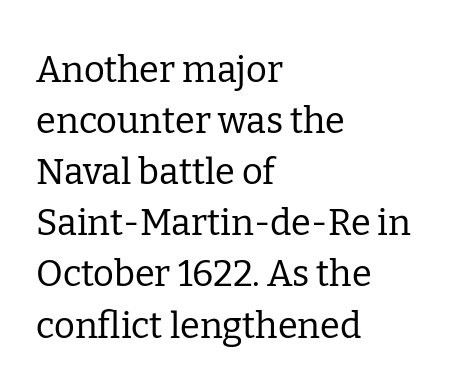
Layout note: lines flush left. Check under the words: just untouched page. The glyphs in this specimen are seriffed. When letters stand straight like this, we call the style roman or upright.
